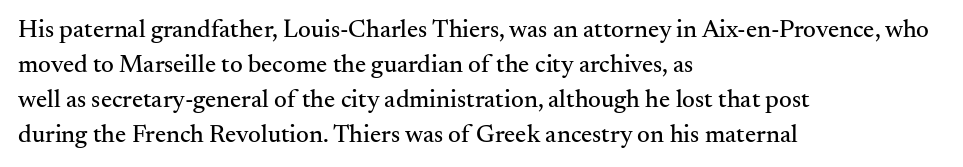
The image shows 25 px text type, upright; set left-aligned, normal line spacing (1.4x), normal letter spacing, not underlined.
